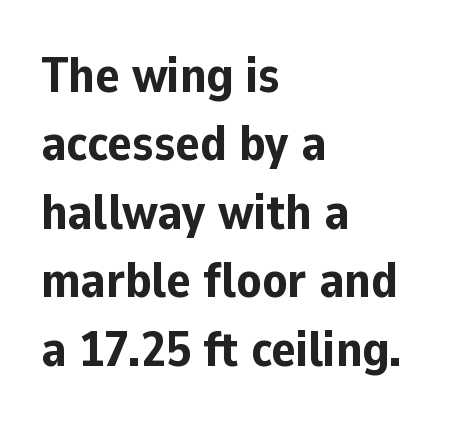
This sample has the flowing, uneven cadence of proportional lettering. The lines are quadded left. Thick stems and heavy bowls — unmistakably bold. Caption: standard tracking, unaltered. Font category for this specimen: sans-serif. Descenders are the only things crossing below the line.
